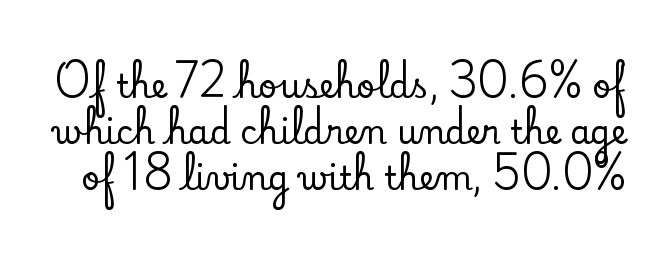
The image shows 33 px serif type, upright; set normal line spacing (1.39x), normal letter spacing, not underlined; low stroke contrast and a small x-height.
